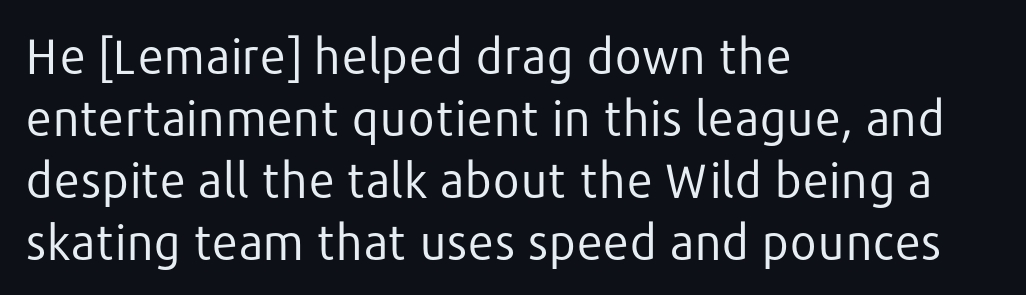
The image shows 48 px regular-weight sans-serif type, upright; set left-aligned, normal line spacing (1.29x), normal letter spacing, not underlined; low stroke contrast and a medium x-height.
